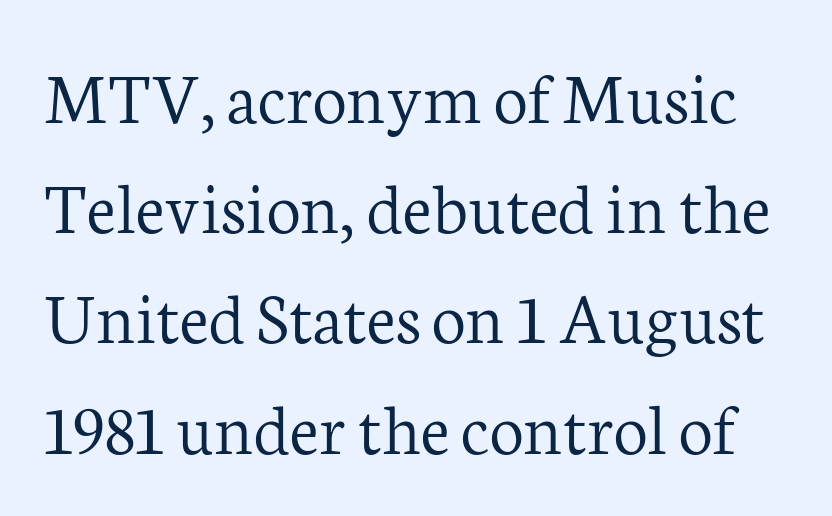
The image shows 76 px light serif type, upright; set normal line spacing (1.45x), normal letter spacing, not underlined; low stroke contrast and a medium x-height.
